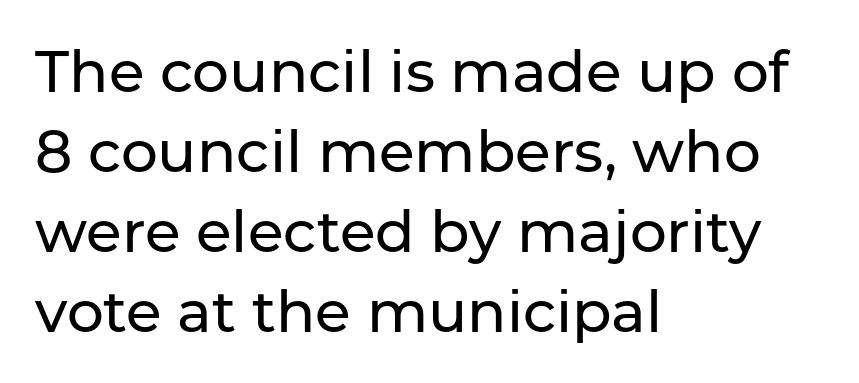
{"serif": "no", "italic": "no", "width": "normal", "stroke_contrast": "low", "x_height": "medium", "monospaced": "no", "underline": "no", "align": "left", "line_spacing": "normal", "line_spacing_ratio": 1.38, "letter_spacing": "normal", "letter_spacing_em": 0.0, "glyph_px": 58}
